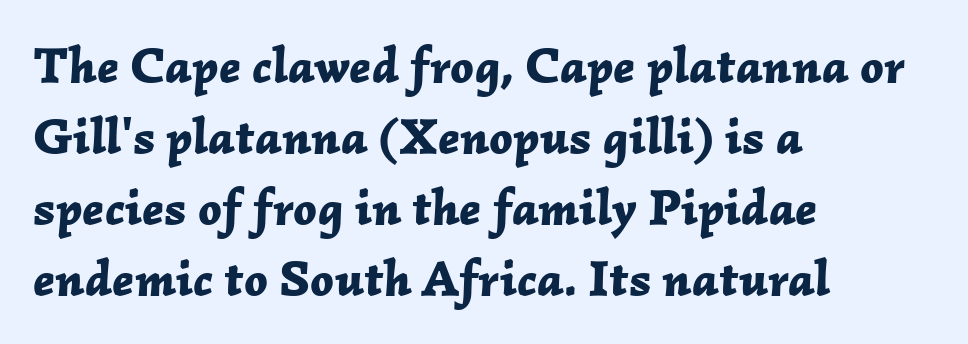
{"italic": "yes", "lean": "right", "slant_degrees": 2, "bold": "yes", "weight": "bold", "width": "normal", "stroke_contrast": "low", "x_height": "medium", "monospaced": "no", "underline": "no", "align": "left", "line_spacing": "normal", "line_spacing_ratio": 1.39, "letter_spacing": "normal", "letter_spacing_em": 0.0, "glyph_px": 51}
